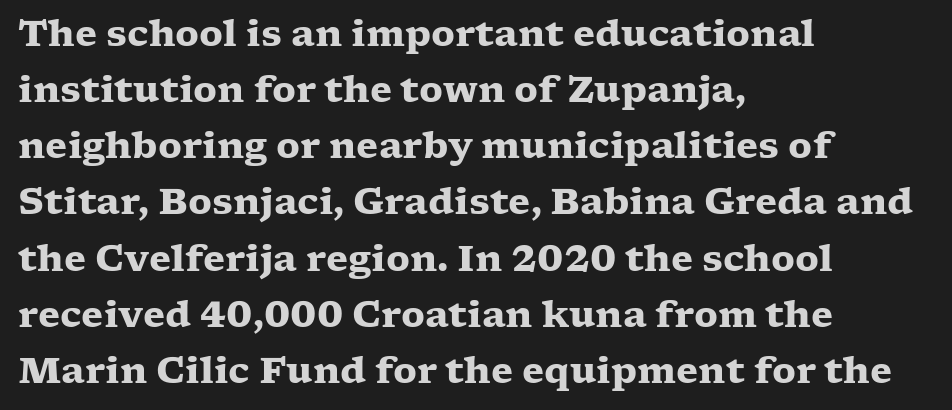
The image shows 36 px heavy, wide serif type, upright; set left-aligned, normal line spacing (1.56x), normal letter spacing, not underlined; low stroke contrast and a medium x-height.
